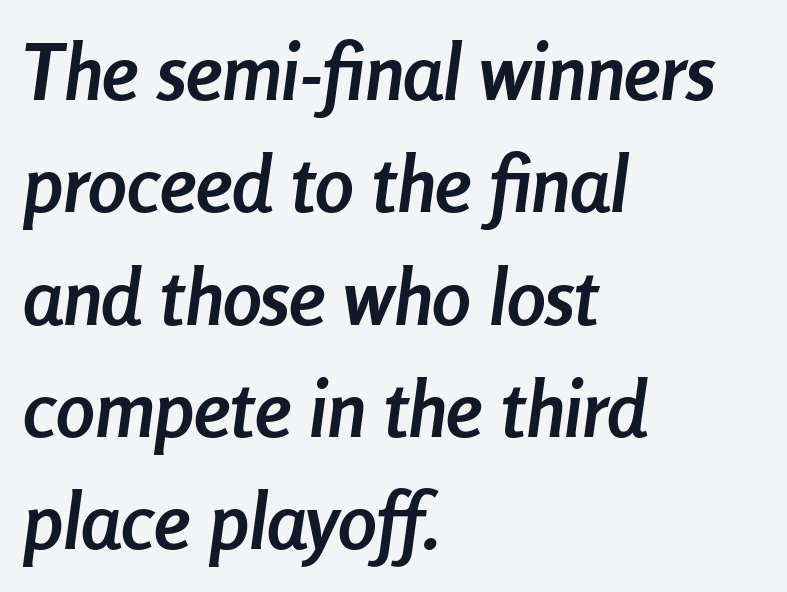
{"italic": "yes", "lean": "right", "slant_degrees": 8, "bold": "yes", "weight": "semibold", "width": "condensed", "stroke_contrast": "low", "x_height": "medium", "monospaced": "no", "underline": "no", "align": "left", "line_spacing": "normal", "line_spacing_ratio": 1.44, "letter_spacing": "normal", "letter_spacing_em": 0.0, "glyph_px": 78}
